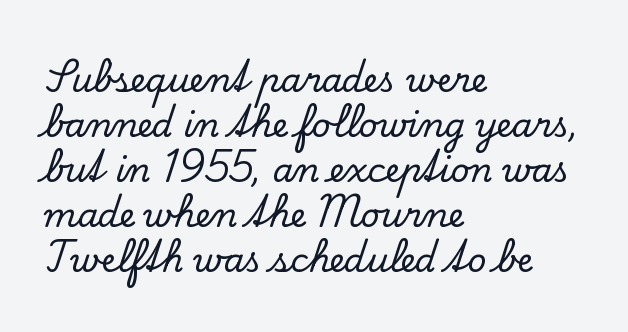
Q: Is the text italic (slanted)? A: Yes.
Q: Is the typeface a serif or a sans-serif typeface? A: Serif.
Q: Is the text underlined? A: No.
Q: How is the paragraph aligned? A: Left-aligned.
Q: Is the spacing between letters normal or unusually wide? A: Normal.
Q: Is the spacing between lines tight, normal or loose? A: Normal.
Q: Width (condensed, normal, or wide)? A: Normal.
Q: Stroke contrast? A: Low.
Q: x-height? A: Small.
Q: Monospaced? A: No.
